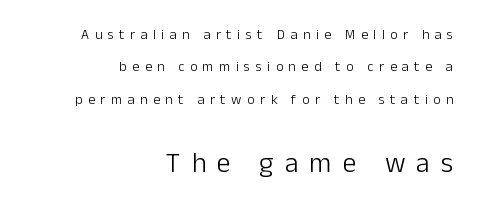
{"serif": "no", "italic": "no", "bold": "no", "weight": "light", "width": "normal", "stroke_contrast": "low", "x_height": "medium", "monospaced": "no", "underline": "no", "align": "right", "line_spacing": "loose", "line_spacing_ratio": 2.32, "letter_spacing": "wide", "letter_spacing_em": 0.39, "larger_block": "second", "size_ratio": 2.0, "glyph_px": 28}
